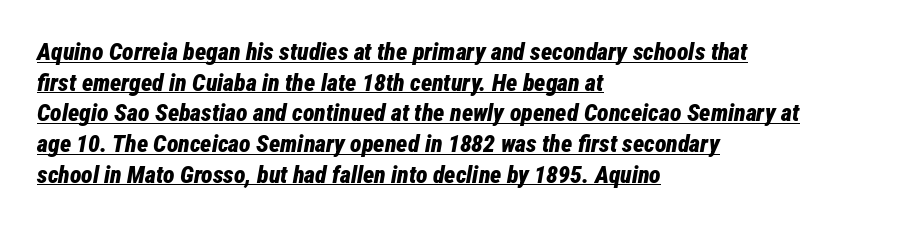
{"italic": "yes", "lean": "right", "slant_degrees": 12, "bold": "yes", "underline": "yes", "align": "left", "line_spacing": "normal", "line_spacing_ratio": 1.28, "letter_spacing": "normal", "letter_spacing_em": 0.0, "glyph_px": 24}
